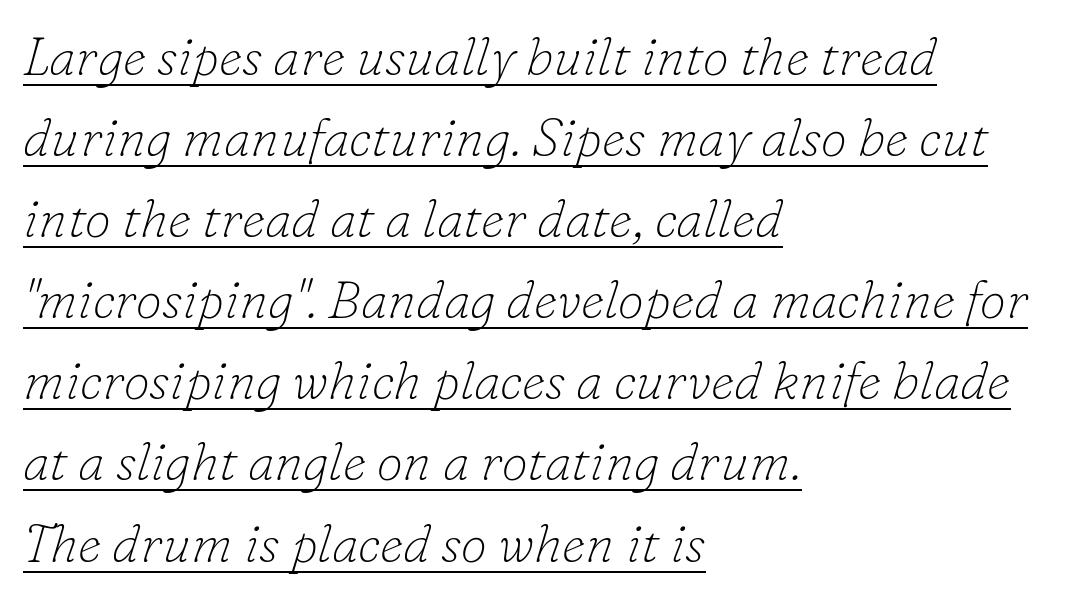
The image shows 53 px thin serif type, italic (leaning right); set left-aligned, normal line spacing (1.53x), normal letter spacing, underlined; low stroke contrast and a small x-height.
